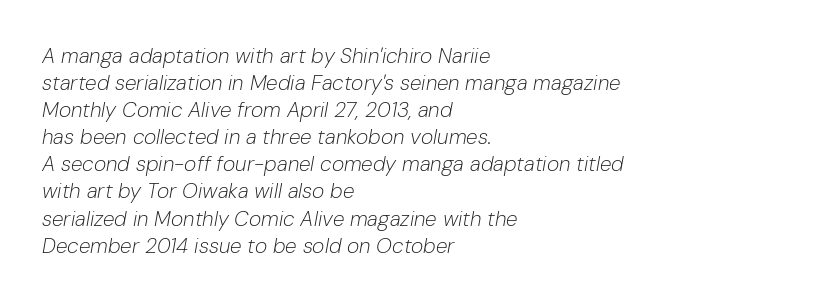
Casual observation: everything's shoved over to the left. These lines keep a tight, regular rhythm from letter to letter. Reading down the column, the eye jumps a familiar distance to each next line. The words here are not underlined.
